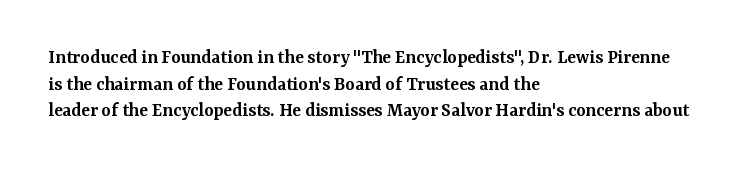
The image shows 20 px text type, upright; set left-aligned, normal line spacing (1.33x), normal letter spacing, not underlined.
